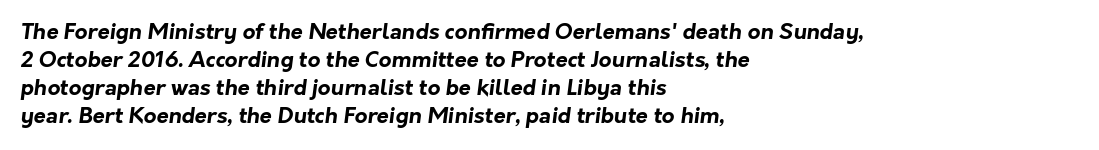
Q: Is the text bold? A: Yes.
Q: Is the text underlined? A: No.
Q: How is the paragraph aligned? A: Left-aligned.
Q: Is the spacing between letters normal or unusually wide? A: Normal.
Q: Is the spacing between lines tight, normal or loose? A: Normal.
